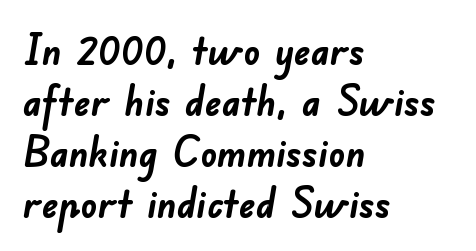
The image shows 41 px semibold sans-serif type; set left-aligned, line spacing 1.24x, normal letter spacing, not underlined; low stroke contrast and a small x-height.
